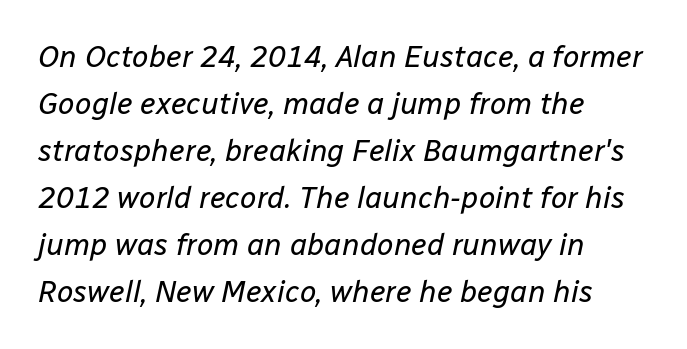
The image shows 30 px regular-weight type, italic (leaning right); set left-aligned, normal line spacing (1.57x), normal letter spacing, not underlined; low stroke contrast and a medium x-height.
